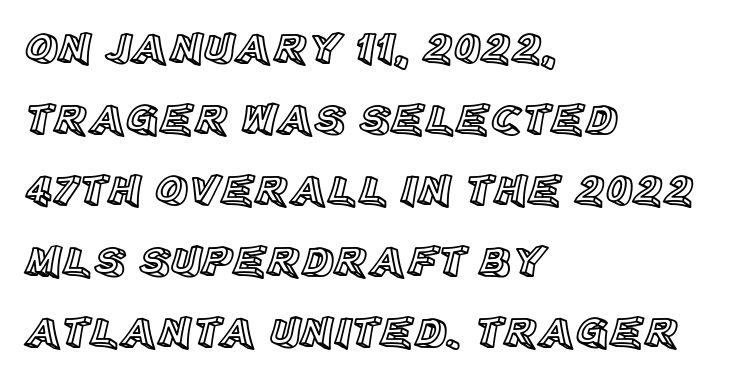
Observe the ordinary spacing: letters are neighbours, not strangers. Summary of vertical rhythm: regular, with standard interline spacing. Line beginnings align vertically; line endings do not. The passage shown is typed in a proportional face where columns would drift.
